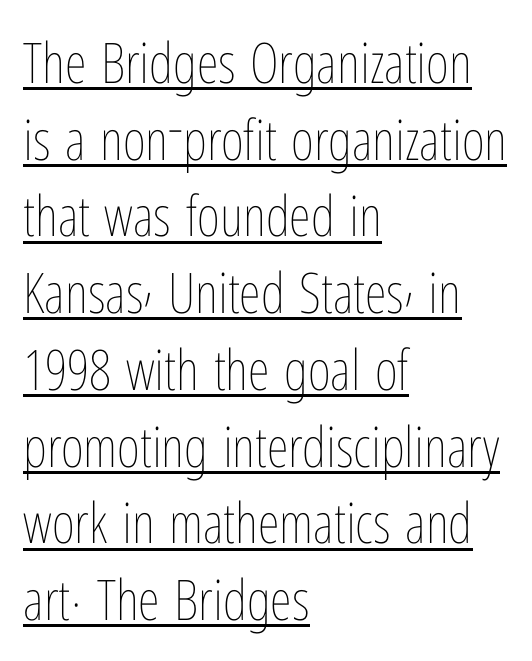
Q: Is the text bold? A: No.
Q: Is the text italic (slanted)? A: No, it is upright.
Q: Is the text underlined? A: Yes.
Q: How is the paragraph aligned? A: Left-aligned.
Q: Is the spacing between letters normal or unusually wide? A: Normal.
Q: Is the spacing between lines tight, normal or loose? A: Normal.
Q: Width (condensed, normal, or wide)? A: Condensed.
Q: Stroke contrast? A: Low.
Q: x-height? A: Medium.
Q: Monospaced? A: No.
